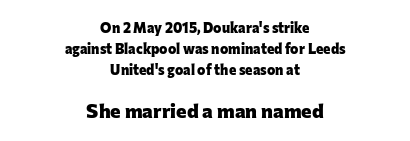
Larger block? The one below; the one above is distinctly smaller. Ascenders rise straight up at ninety degrees. Pretty heavy lettering here — definitely bold. Each row of text sits above clean, open space.
